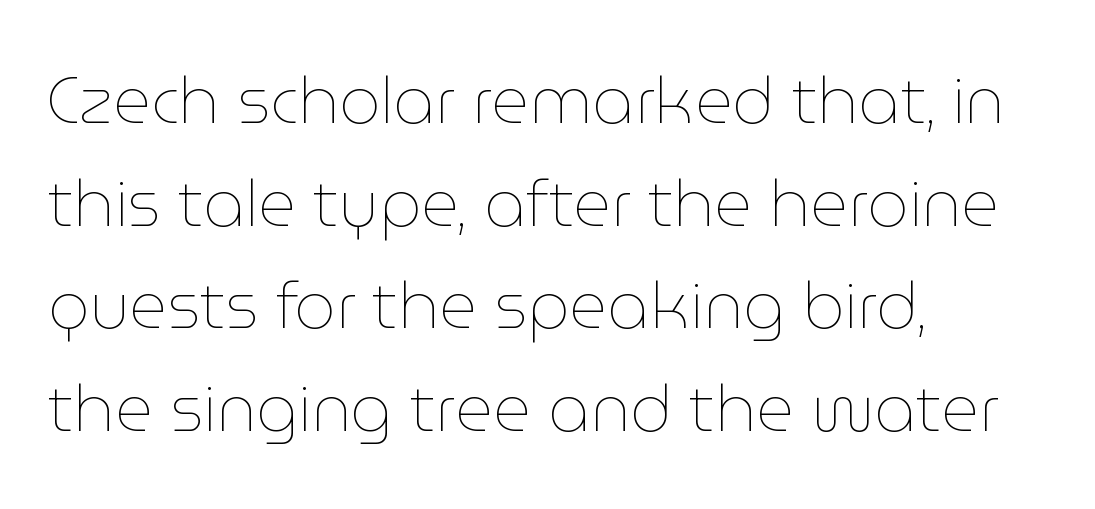
{"italic": "no", "bold": "no", "weight": "thin", "width": "normal", "stroke_contrast": "low", "x_height": "medium", "monospaced": "no", "underline": "no", "align": "left", "line_spacing": "normal", "line_spacing_ratio": 1.58, "letter_spacing": "normal", "letter_spacing_em": 0.0, "glyph_px": 65}
